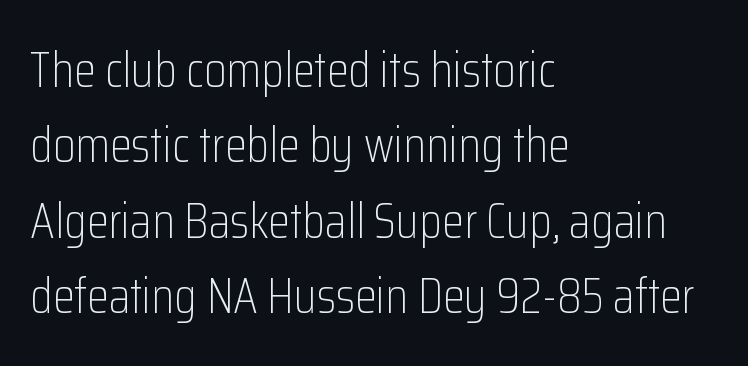
Q: Is the text bold? A: No.
Q: Is the text italic (slanted)? A: No, it is upright.
Q: Is the typeface a serif or a sans-serif typeface? A: Sans-serif.
Q: Is the text underlined? A: No.
Q: How is the paragraph aligned? A: Left-aligned.
Q: Is the spacing between letters normal or unusually wide? A: Normal.
Q: Is the spacing between lines tight, normal or loose? A: Normal.
Q: Width (condensed, normal, or wide)? A: Condensed.
Q: Stroke contrast? A: Low.
Q: x-height? A: Medium.
Q: Monospaced? A: No.
